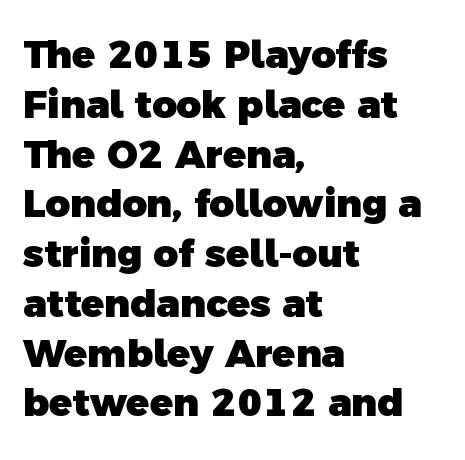
{"serif": "no", "bold": "yes", "weight": "heavy", "width": "normal", "x_height": "medium", "monospaced": "no", "underline": "no", "align": "left", "line_spacing": "normal", "line_spacing_ratio": 1.31, "letter_spacing": "normal", "letter_spacing_em": 0.0, "glyph_px": 38}
